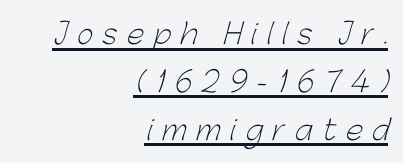
{"serif": "no", "bold": "no", "weight": "light", "width": "normal", "stroke_contrast": "low", "x_height": "medium", "monospaced": "no", "underline": "yes", "align": "right", "line_spacing_ratio": 1.71, "letter_spacing": "wide", "letter_spacing_em": 0.35, "glyph_px": 28}
